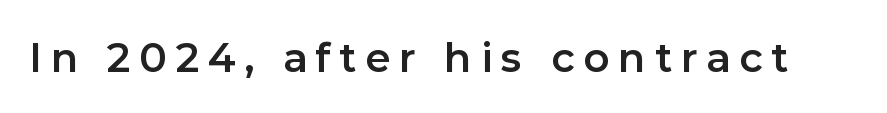
Q: Is the text bold? A: Semi-bold.
Q: Is the text italic (slanted)? A: No, it is upright.
Q: Is the typeface a serif or a sans-serif typeface? A: Sans-serif.
Q: Is the text underlined? A: No.
Q: Is the spacing between letters normal or unusually wide? A: Unusually wide.
Q: Width (condensed, normal, or wide)? A: Normal.
Q: x-height? A: Medium.
Q: Monospaced? A: No.
